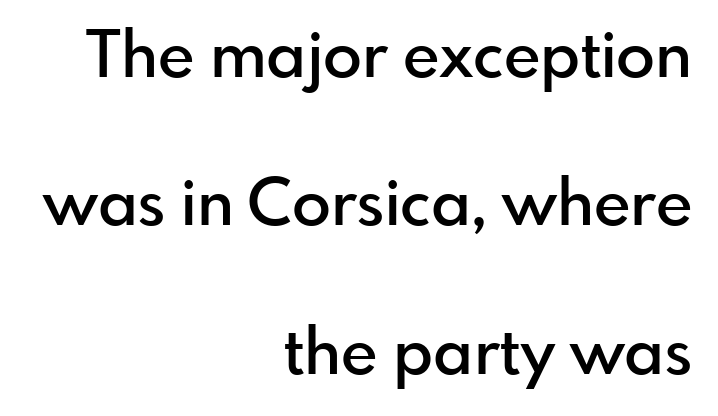
{"serif": "no", "italic": "no", "bold": "semi", "weight": "semibold", "width": "normal", "stroke_contrast": "low", "x_height": "small", "monospaced": "no", "underline": "no", "align": "right", "line_spacing": "loose", "line_spacing_ratio": 2.32, "letter_spacing": "normal", "letter_spacing_em": 0.0, "glyph_px": 64}
